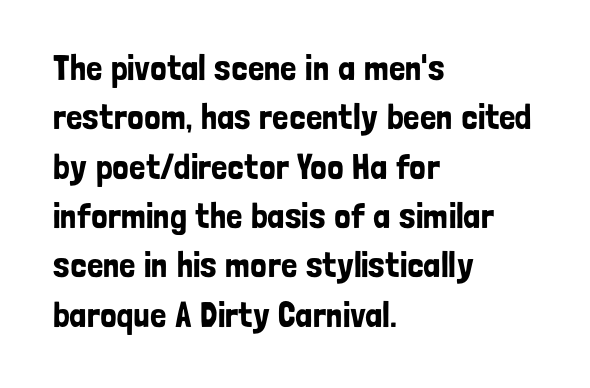
{"serif": "no", "italic": "no", "width": "condensed", "stroke_contrast": "low", "x_height": "medium", "monospaced": "no", "underline": "no", "align": "left", "line_spacing": "normal", "line_spacing_ratio": 1.37, "letter_spacing": "normal", "letter_spacing_em": 0.0, "glyph_px": 36}
